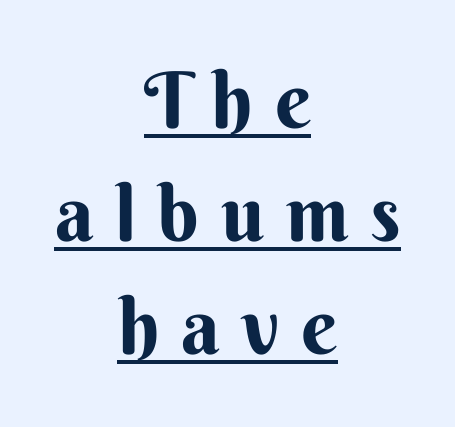
Ordinary non-slanted type is in use. Somebody hit Ctrl+U on this one — the words are underlined. Regarding serifs, this sample does without them. One glance says typical: line gaps are just what's usual.
